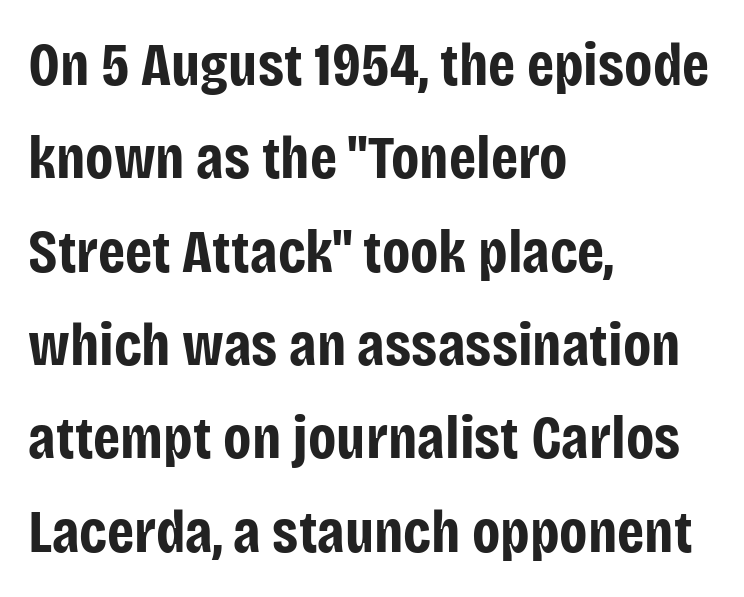
{"serif": "no", "italic": "no", "bold": "yes", "weight": "bold", "width": "condensed", "stroke_contrast": "low", "x_height": "large", "monospaced": "no", "underline": "no", "align": "left", "line_spacing": "normal", "line_spacing_ratio": 1.53, "letter_spacing": "normal", "letter_spacing_em": 0.0, "glyph_px": 61}
